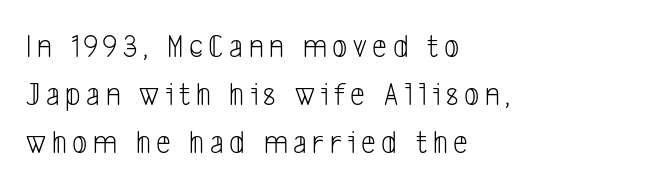
The image shows 33 px light, condensed sans-serif type; set left-aligned, normal line spacing (1.46x), not underlined; low stroke contrast and a medium x-height.
